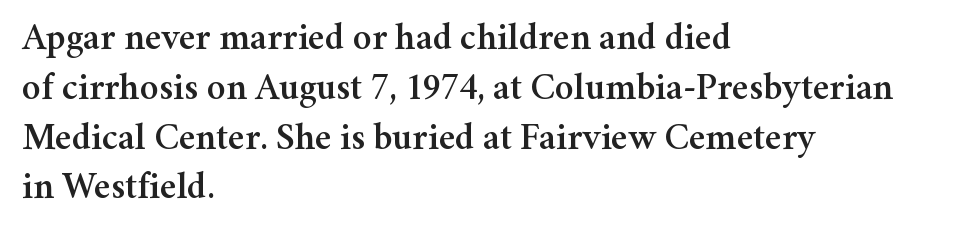
Look at the bottom of the vertical strokes: they flare into serifs here. Caption: multi-line text, flush left, ragged right. Each letter keeps its own natural width here, so spacing adapts to shape. The space between consecutive lines is moderate. Vertical strokes here are truly vertical. The line texture is even and compact thanks to regular tracking.
